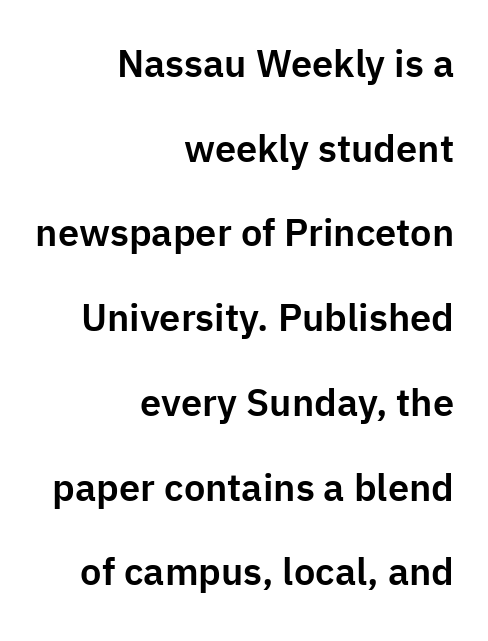
The image shows 38 px sans-serif type, upright; set right-aligned, loose line spacing (2.23x), normal letter spacing, not underlined; low stroke contrast and a medium x-height.
